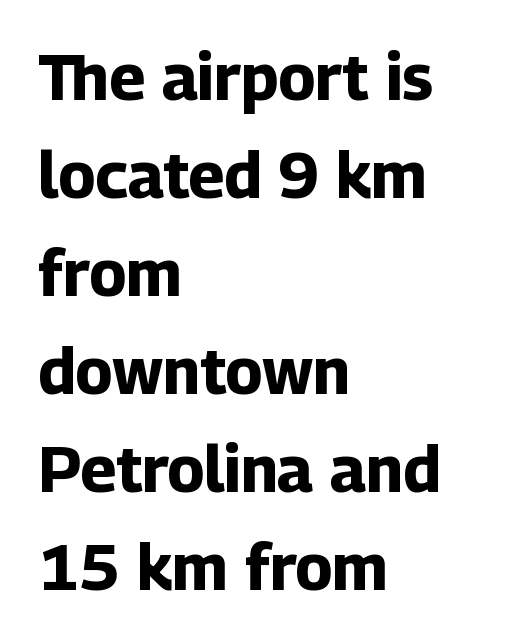
Q: Is the text bold? A: Yes.
Q: Is the text italic (slanted)? A: No, it is upright.
Q: Is the typeface a serif or a sans-serif typeface? A: Sans-serif.
Q: Is the text underlined? A: No.
Q: How is the paragraph aligned? A: Left-aligned.
Q: Is the spacing between letters normal or unusually wide? A: Normal.
Q: Is the spacing between lines tight, normal or loose? A: Normal.
Q: Width (condensed, normal, or wide)? A: Normal.
Q: Stroke contrast? A: Low.
Q: x-height? A: Medium.
Q: Monospaced? A: No.
